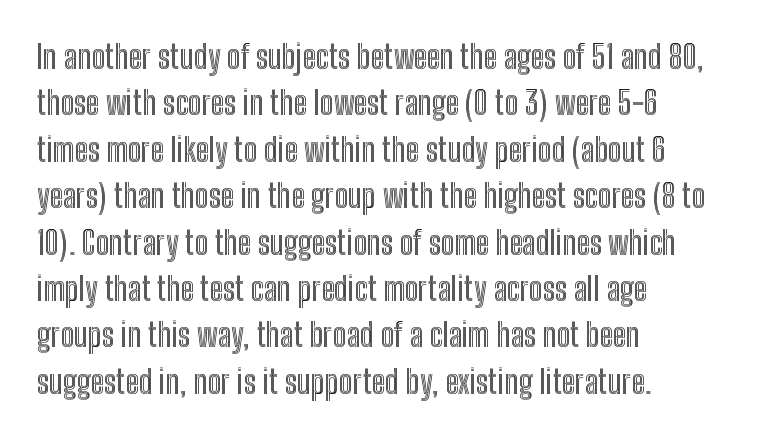
{"italic": "no", "width": "condensed", "x_height": "medium", "monospaced": "no", "underline": "no", "align": "left", "line_spacing": "normal", "line_spacing_ratio": 1.45, "letter_spacing": "normal", "letter_spacing_em": 0.0, "glyph_px": 32}
